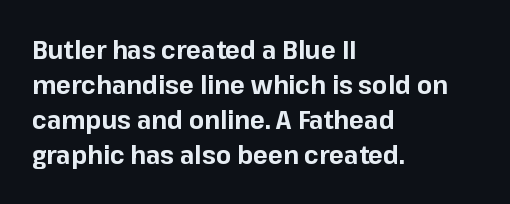
{"italic": "no", "bold": "yes", "underline": "no", "align": "left", "line_spacing": "normal", "line_spacing_ratio": 1.4, "letter_spacing": "normal", "letter_spacing_em": 0.0, "glyph_px": 25}
